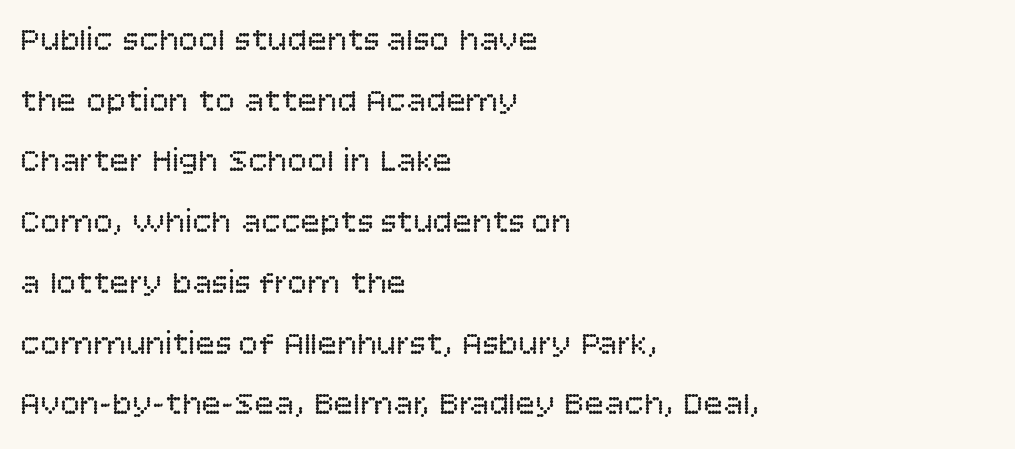
The image shows 33 px regular-weight sans-serif type, upright; set left-aligned, line spacing 1.84x, normal letter spacing, not underlined; low stroke contrast and a large x-height.
